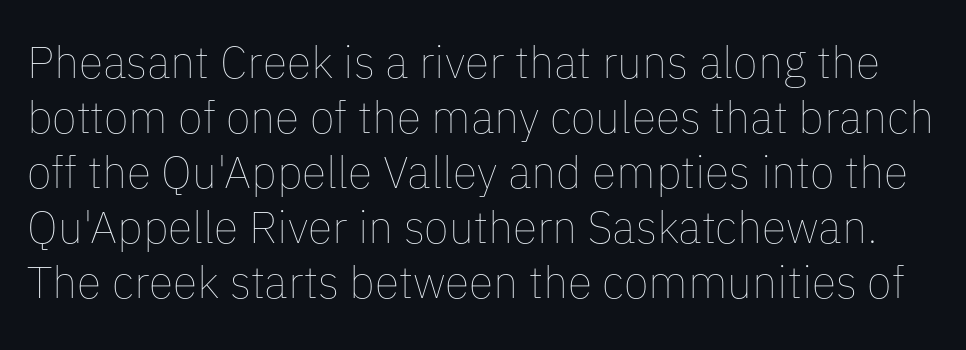
The image shows 45 px thin type, upright; set line spacing 1.22x, normal letter spacing, not underlined; low stroke contrast and a medium x-height.
